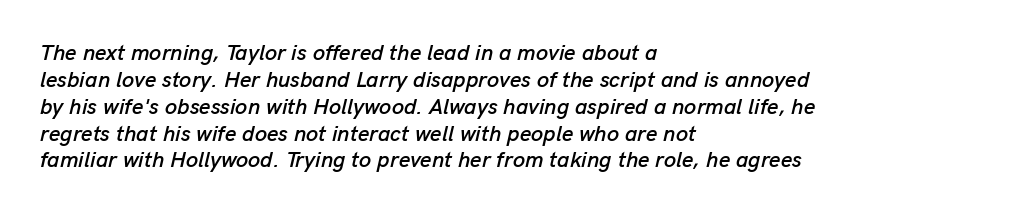
{"italic": "yes", "lean": "right", "slant_degrees": 13, "underline": "no", "align": "left", "line_spacing_ratio": 1.22, "letter_spacing": "normal", "letter_spacing_em": 0.0, "glyph_px": 22}
